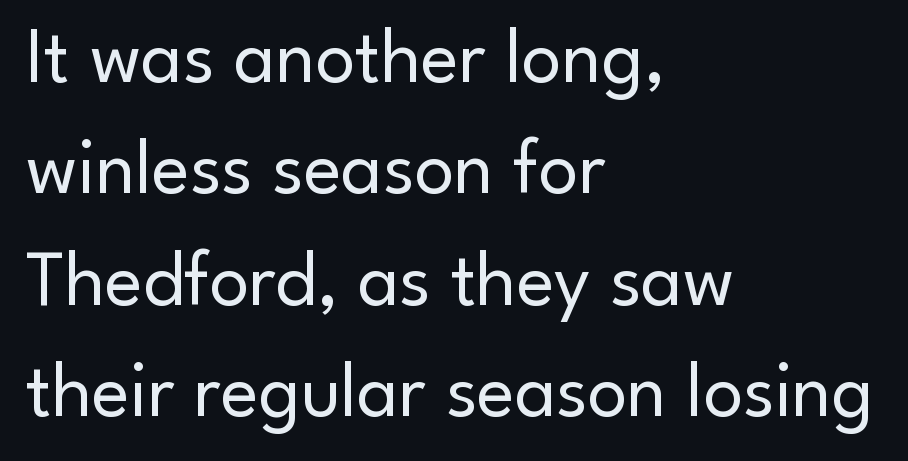
{"serif": "no", "italic": "no", "bold": "no", "weight": "regular", "width": "normal", "stroke_contrast": "low", "x_height": "small", "monospaced": "no", "underline": "no", "align": "left", "line_spacing": "normal", "line_spacing_ratio": 1.41, "letter_spacing": "normal", "letter_spacing_em": 0.0, "glyph_px": 79}
